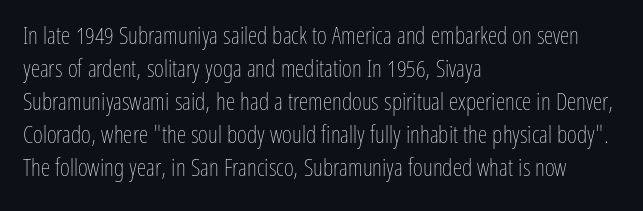
These lines stack with their left ends in a neat column. Letters rest on an invisible, unmarked baseline. The lines sit at an ordinary, default distance from one another. The type sits square on the baseline with zero lean. No letter is thick-stroked: the sample isn't bold. Default kerning and tracking; the words read as compact shapes.
